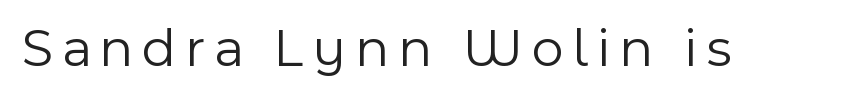
A roman cut, with each character standing at attention. Is this a fixed-width face? No — the glyphs have proportional, varying widths. Does the type have serifs? No, each stem ends abruptly. The font sits on the lighter half of the weight spectrum, regular included. Each row of text sits above clean, open space.
